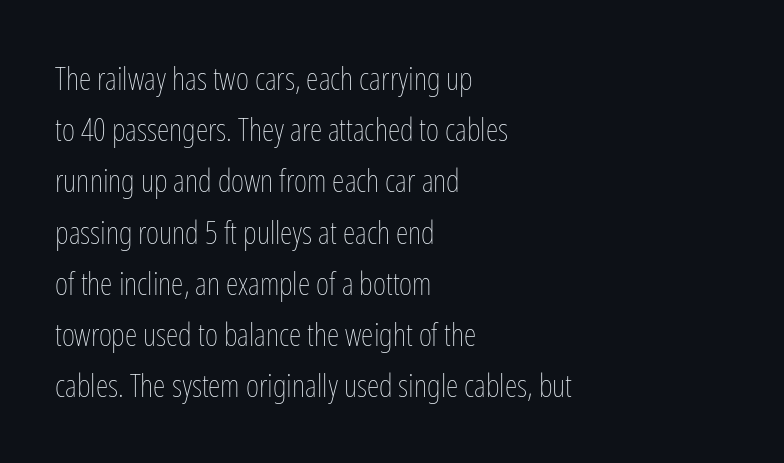
{"italic": "no", "bold": "no", "weight": "thin", "width": "condensed", "stroke_contrast": "low", "x_height": "medium", "monospaced": "no", "underline": "no", "align": "left", "line_spacing": "normal", "line_spacing_ratio": 1.6, "letter_spacing": "normal", "letter_spacing_em": 0.0, "glyph_px": 32}
